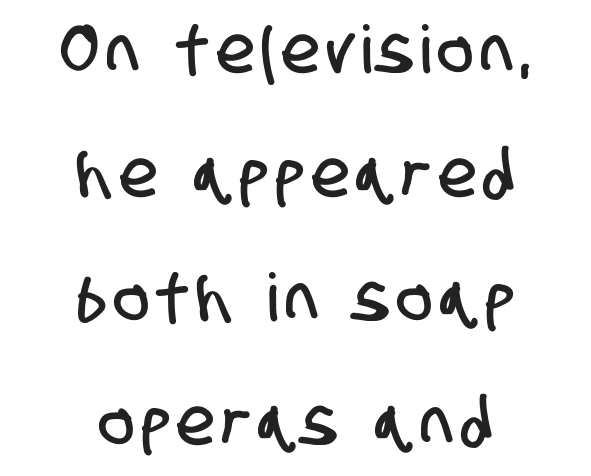
Classification — sans serif. Bare-footed words on every line. Casual observation: everything's sitting right in the middle. This sample has the flowing, uneven cadence of proportional lettering.
